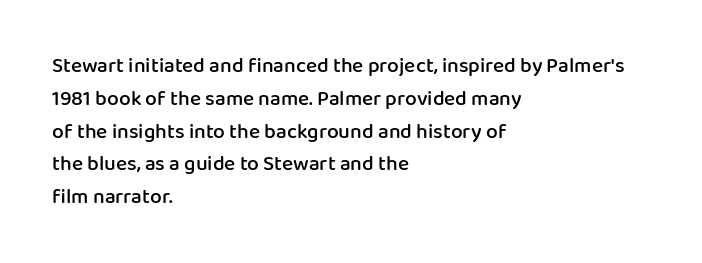
Q: Is the text bold? A: Semi-bold.
Q: Is the text italic (slanted)? A: No, it is upright.
Q: Is the text underlined? A: No.
Q: How is the paragraph aligned? A: Left-aligned.
Q: Is the spacing between letters normal or unusually wide? A: Normal.
Q: Is the spacing between lines tight, normal or loose? A: Normal.
